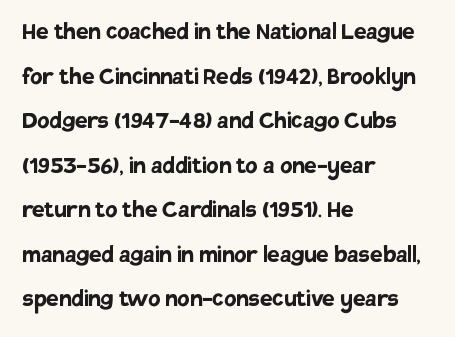
Q: Is the text bold? A: Yes.
Q: Is the text italic (slanted)? A: No, it is upright.
Q: Is the typeface a serif or a sans-serif typeface? A: Sans-serif.
Q: Is the text underlined? A: No.
Q: How is the paragraph aligned? A: Left-aligned.
Q: Is the spacing between letters normal or unusually wide? A: Normal.
Q: Is the spacing between lines tight, normal or loose? A: Normal.
Q: Width (condensed, normal, or wide)? A: Normal.
Q: Stroke contrast? A: Low.
Q: x-height? A: Large.
Q: Monospaced? A: No.
